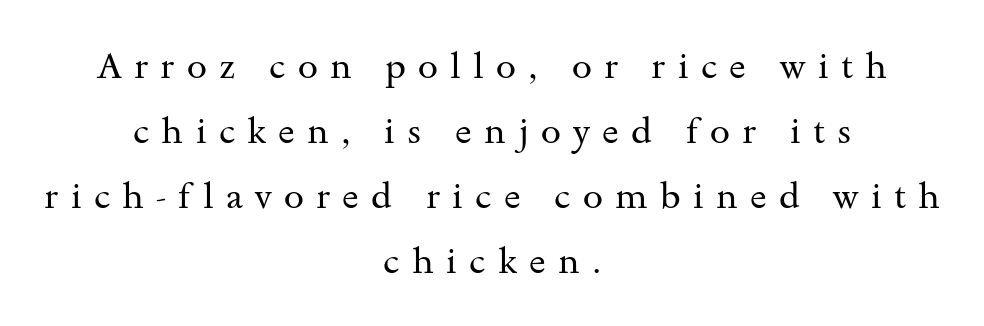
Q: Is the text bold? A: No.
Q: Is the text italic (slanted)? A: No, it is upright.
Q: Is the typeface a serif or a sans-serif typeface? A: Serif.
Q: Is the text underlined? A: No.
Q: How is the paragraph aligned? A: Centered.
Q: Is the spacing between letters normal or unusually wide? A: Unusually wide.
Q: Width (condensed, normal, or wide)? A: Wide.
Q: Stroke contrast? A: Medium.
Q: x-height? A: Small.
Q: Monospaced? A: No.
